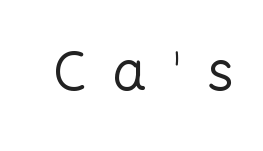
The image shows 55 px regular-weight sans-serif type, upright; set unusually wide letter spacing (+0.46 em), not underlined; low stroke contrast and a medium x-height.
